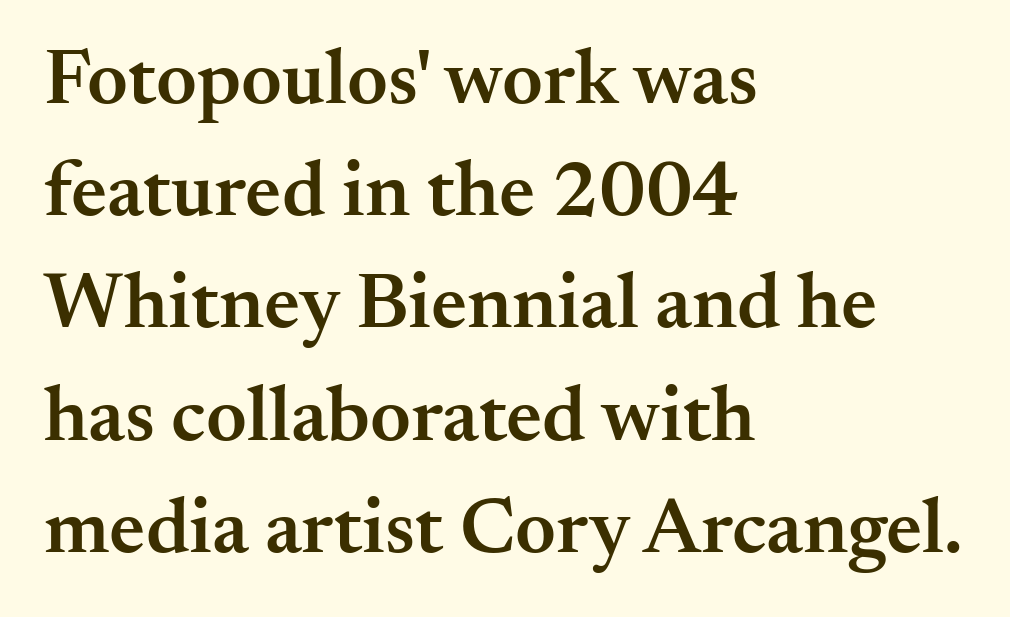
{"serif": "yes", "italic": "no", "bold": "semi", "weight": "semibold", "width": "normal", "stroke_contrast": "medium", "x_height": "small", "monospaced": "no", "underline": "no", "align": "left", "line_spacing": "normal", "line_spacing_ratio": 1.42, "letter_spacing": "normal", "letter_spacing_em": 0.0, "glyph_px": 79}
